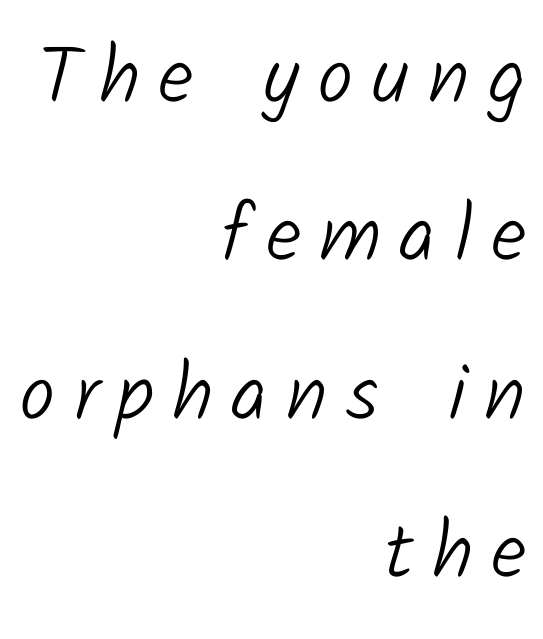
The image shows 80 px light sans-serif type; set right-aligned, loose line spacing (1.98x), unusually wide letter spacing (+0.23 em), not underlined; low stroke contrast and a medium x-height.
